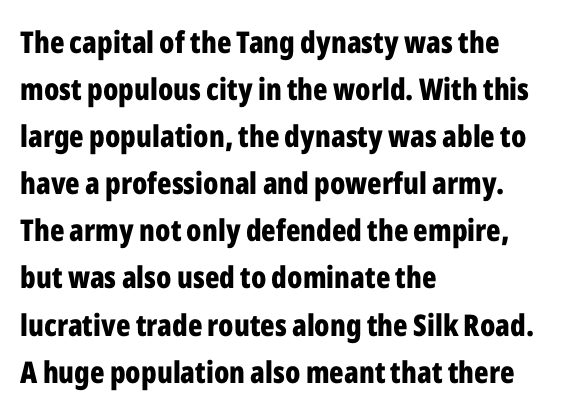
{"serif": "no", "italic": "no", "bold": "yes", "weight": "bold", "width": "condensed", "stroke_contrast": "low", "x_height": "medium", "monospaced": "no", "underline": "no", "align": "left", "line_spacing": "normal", "line_spacing_ratio": 1.57, "letter_spacing": "normal", "letter_spacing_em": 0.0, "glyph_px": 30}
